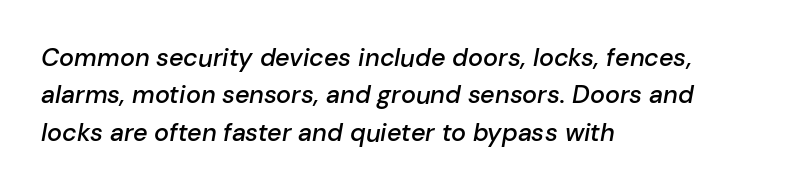
Q: Is the text bold? A: Semi-bold.
Q: Is the text italic (slanted)? A: Yes, it leans right by about 10 degrees.
Q: Is the text underlined? A: No.
Q: How is the paragraph aligned? A: Left-aligned.
Q: Is the spacing between letters normal or unusually wide? A: Normal.
Q: Is the spacing between lines tight, normal or loose? A: Normal.
